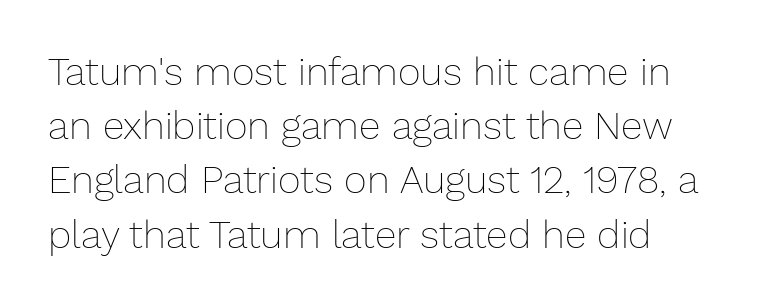
The image shows 39 px thin type, upright; set normal line spacing (1.39x), normal letter spacing, not underlined; low stroke contrast and a medium x-height.
